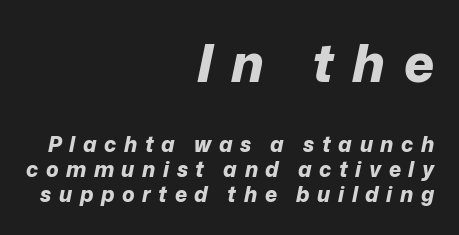
Typesetter's note: full bold, strokes at maximum text heaviness. Would a proofreader flag this as italicized? Yes. Compare the two chunks: the upper has the greater cap height. There is plenty of visible air inserted between adjacent glyphs. Nobody drew a line under any word here. Horizontally, the lines are justified to the trailing edge only.
